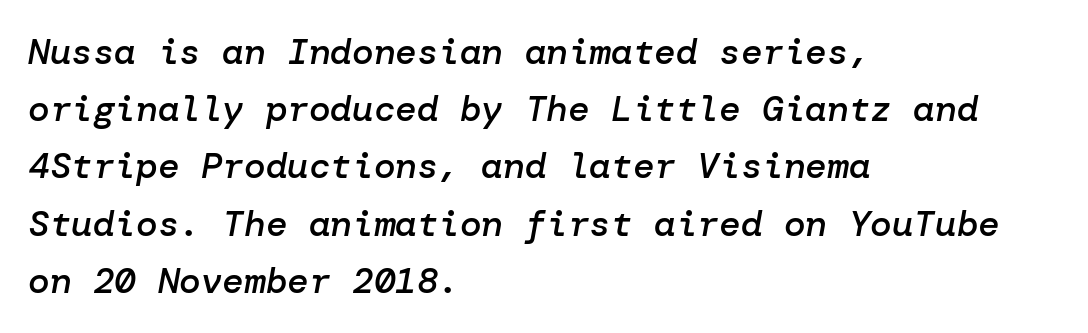
{"italic": "yes", "lean": "right", "slant_degrees": 10, "bold": "semi", "weight": "semibold", "width": "normal", "stroke_contrast": "low", "x_height": "medium", "underline": "no", "align": "left", "line_spacing": "normal", "line_spacing_ratio": 1.59, "letter_spacing": "normal", "letter_spacing_em": 0.0, "glyph_px": 36}
